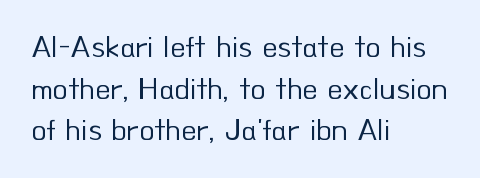
{"serif": "no", "italic": "no", "bold": "no", "weight": "regular", "width": "normal", "stroke_contrast": "low", "x_height": "small", "monospaced": "no", "underline": "no", "align": "left", "line_spacing": "normal", "line_spacing_ratio": 1.34, "letter_spacing": "normal", "letter_spacing_em": 0.0, "glyph_px": 31}
